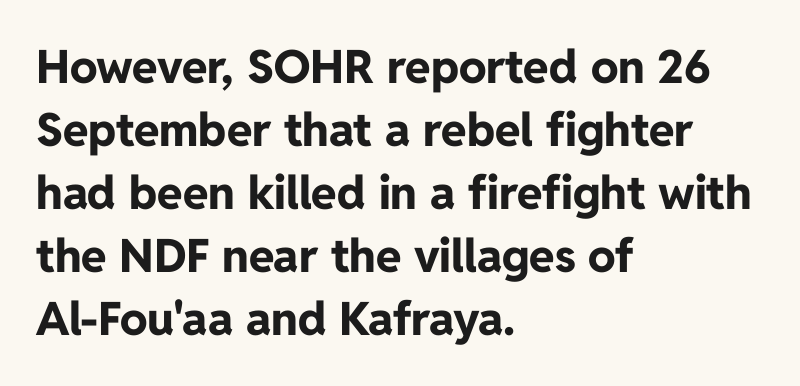
The image shows 46 px bold sans-serif type, upright; set left-aligned, normal line spacing (1.37x), normal letter spacing, not underlined; low stroke contrast and a medium x-height.
